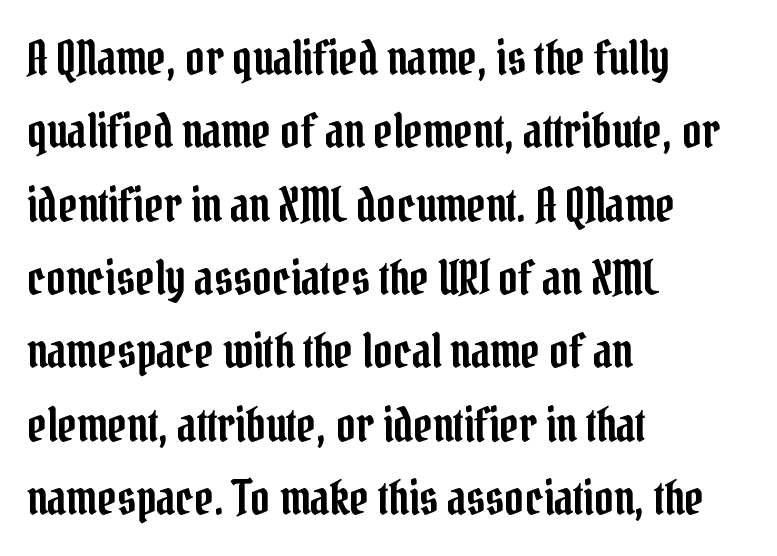
The passage is arranged the way most books set body copy — flush left. Each row of text sits above clean, open space. The type family on display is of the serif kind. Inter-character spacing is left at the font's built-in metrics. The rendering uses natural spacing where letterforms have individual widths.
